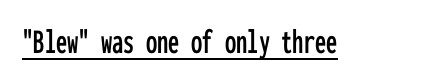
Q: Is the text italic (slanted)? A: No, it is upright.
Q: Is the typeface a serif or a sans-serif typeface? A: Sans-serif.
Q: Is the text underlined? A: Yes.
Q: Is the spacing between letters normal or unusually wide? A: Normal.
Q: Width (condensed, normal, or wide)? A: Condensed.
Q: Stroke contrast? A: Low.
Q: x-height? A: Medium.
Q: Monospaced? A: Yes.
